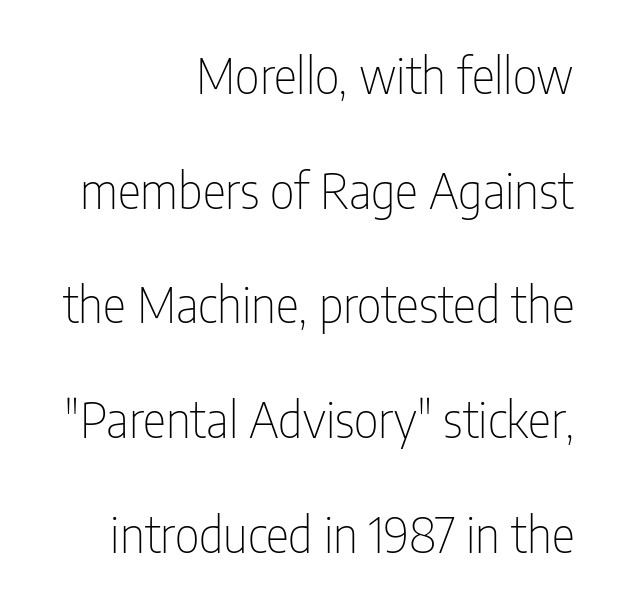
Q: Is the text bold? A: No.
Q: Is the text italic (slanted)? A: No, it is upright.
Q: Is the typeface a serif or a sans-serif typeface? A: Sans-serif.
Q: Is the text underlined? A: No.
Q: How is the paragraph aligned? A: Right-aligned.
Q: Is the spacing between letters normal or unusually wide? A: Normal.
Q: Is the spacing between lines tight, normal or loose? A: Loose.
Q: Width (condensed, normal, or wide)? A: Condensed.
Q: Stroke contrast? A: Low.
Q: x-height? A: Medium.
Q: Monospaced? A: No.
